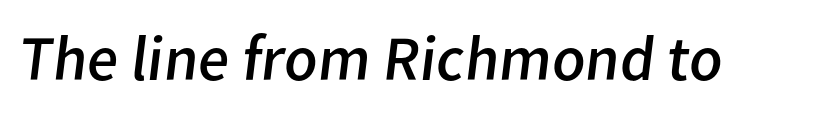
The image shows 64 px regular-weight sans-serif type; set normal letter spacing, not underlined; low stroke contrast and a medium x-height.
